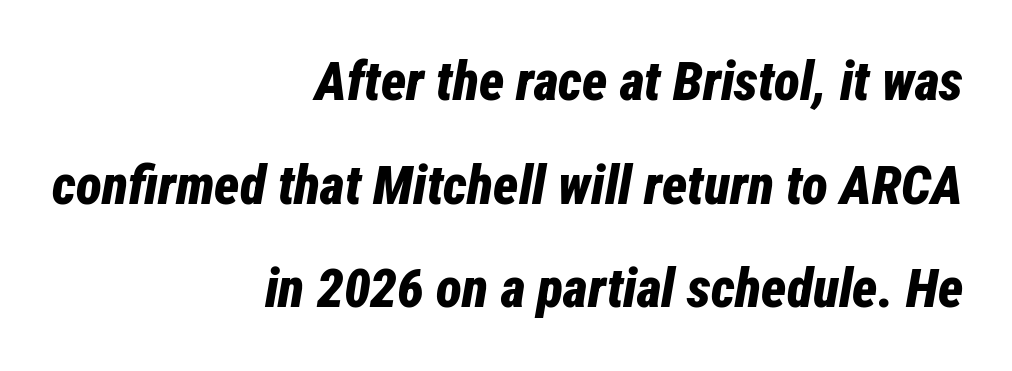
The image shows 54 px bold, condensed type, italic (leaning right); set right-aligned, loose line spacing (1.92x), normal letter spacing, not underlined; low stroke contrast and a medium x-height.
